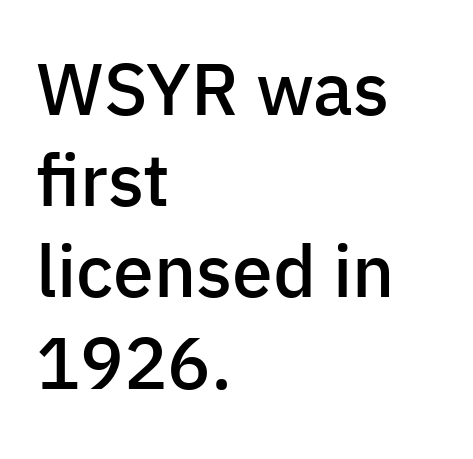
{"serif": "no", "italic": "no", "bold": "semi", "weight": "semibold", "width": "normal", "stroke_contrast": "low", "x_height": "medium", "monospaced": "no", "underline": "no", "align": "left", "line_spacing": "normal", "line_spacing_ratio": 1.25, "letter_spacing": "normal", "letter_spacing_em": 0.0, "glyph_px": 73}
